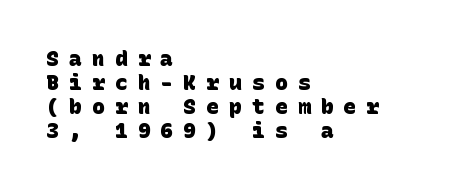
The image shows 21 px bold type; set left-aligned, tight line spacing (1.15x), unusually wide letter spacing (+0.49 em), not underlined.
